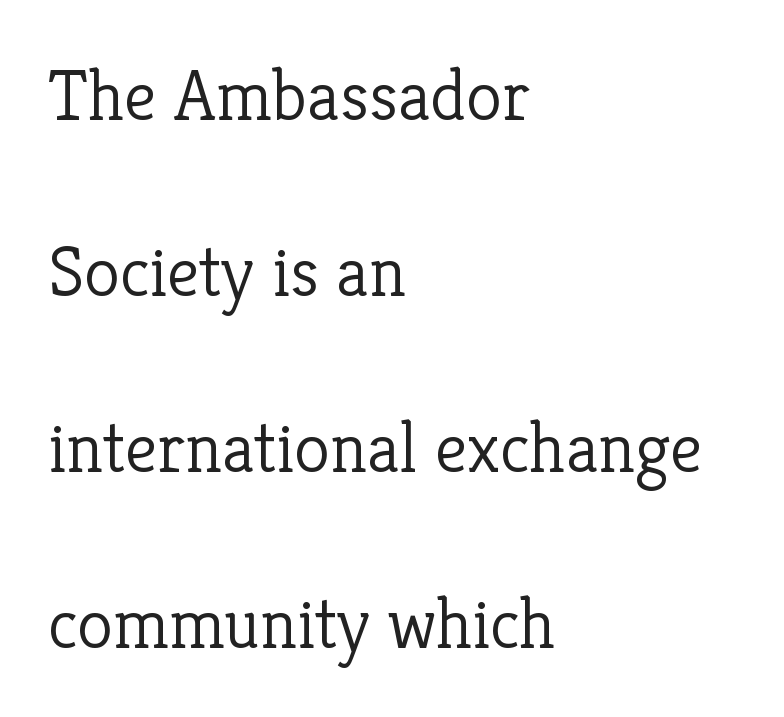
A great deal of white space separates one row of letters from the next. The font family rendered here belongs to the serif group. Horizontally, the lines are justified to the leading edge only. Posture: vertical. Descenders hang freely into open space. This sample has the flowing, uneven cadence of proportional lettering.
